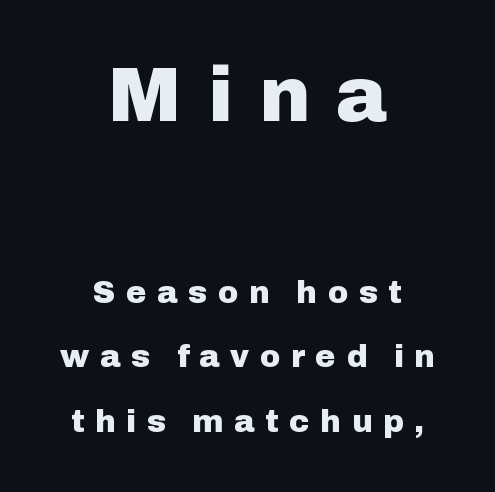
Q: Is the text bold? A: Yes.
Q: Is the text italic (slanted)? A: No, it is upright.
Q: Is the typeface a serif or a sans-serif typeface? A: Sans-serif.
Q: Is the text underlined? A: No.
Q: How is the paragraph aligned? A: Centered.
Q: Is the spacing between letters normal or unusually wide? A: Unusually wide.
Q: Is the spacing between lines tight, normal or loose? A: Loose.
Q: Which block of text is set in a larger size, the first (top) or the second (bottom)? A: The first (top) one.
Q: Width (condensed, normal, or wide)? A: Normal.
Q: Stroke contrast? A: Low.
Q: x-height? A: Medium.
Q: Monospaced? A: No.
